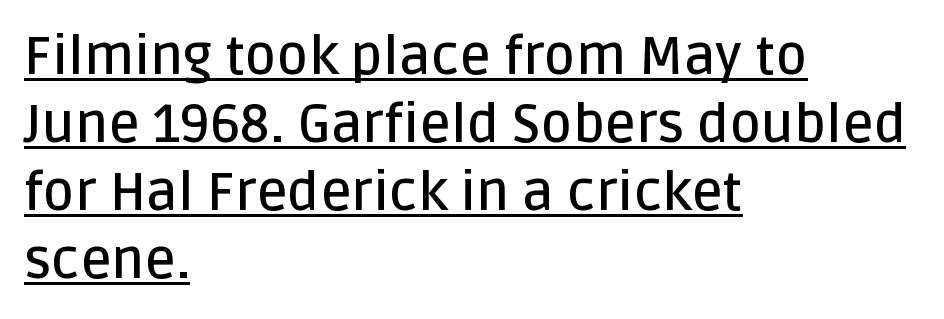
{"serif": "no", "italic": "no", "bold": "semi", "weight": "semibold", "width": "normal", "stroke_contrast": "low", "x_height": "large", "monospaced": "no", "underline": "yes", "align": "left", "line_spacing": "normal", "line_spacing_ratio": 1.26, "letter_spacing": "normal", "letter_spacing_em": 0.0, "glyph_px": 54}
